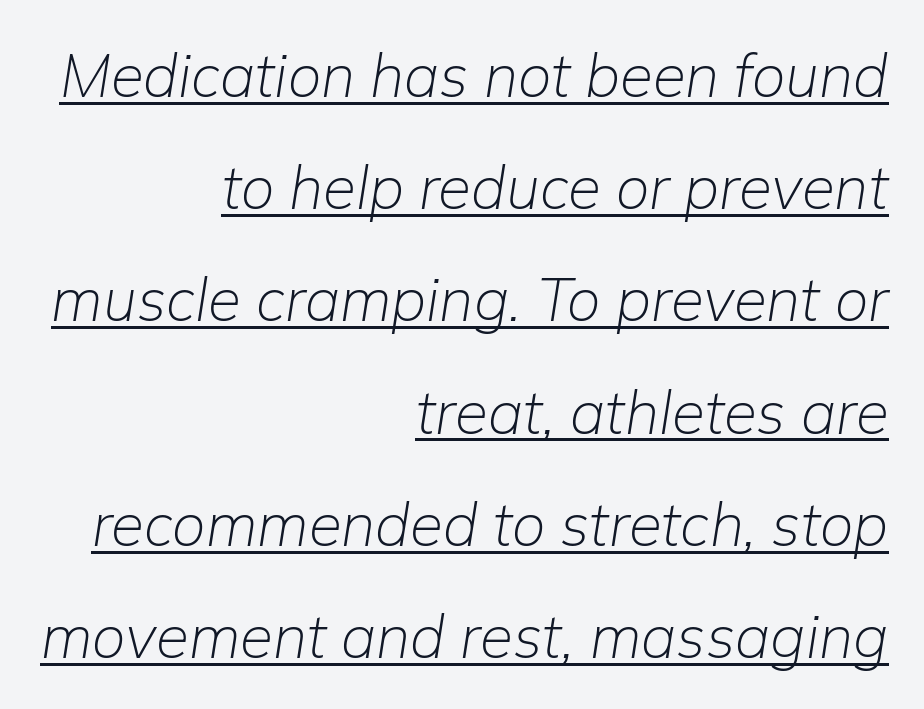
Q: Is the text bold? A: No.
Q: Is the text italic (slanted)? A: Yes, it leans right by about 9 degrees.
Q: Is the text underlined? A: Yes.
Q: How is the paragraph aligned? A: Right-aligned.
Q: Is the spacing between letters normal or unusually wide? A: Normal.
Q: Width (condensed, normal, or wide)? A: Normal.
Q: Stroke contrast? A: Low.
Q: x-height? A: Medium.
Q: Monospaced? A: No.
